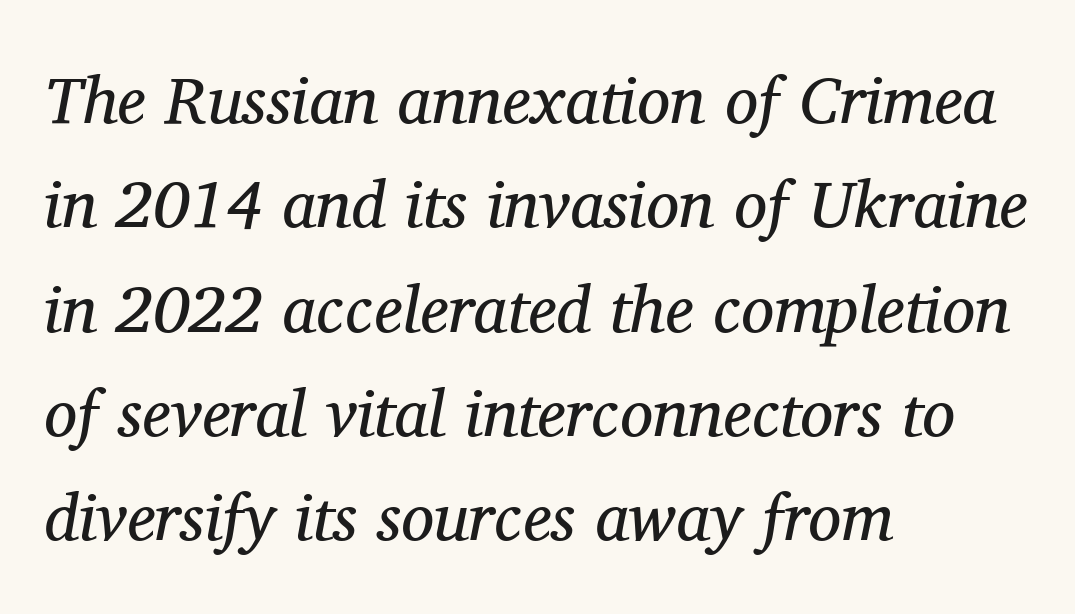
You can tell it's italic because the verticals aren't actually vertical. Short and long lines alike share a common starting point at left. Do the characters align in a grid? No, the font is proportional. Weight: not bold — regular or lighter. The horizontal fit of the characters is conventional and even.
